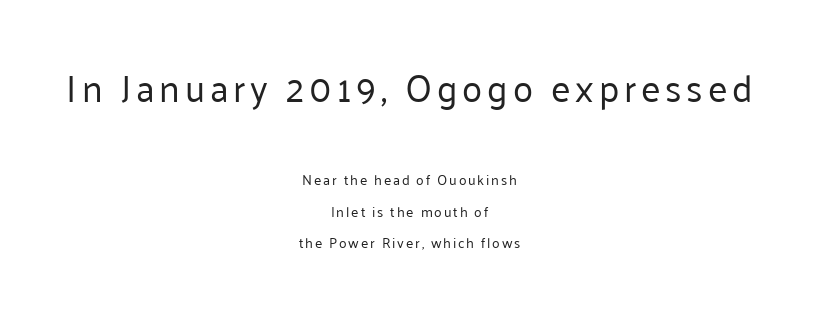
The image shows 37 px regular-weight sans-serif type, upright; set centered, loose line spacing (2.26x), not underlined; the first (top) block is 2.64x larger; low stroke contrast and a medium x-height.
